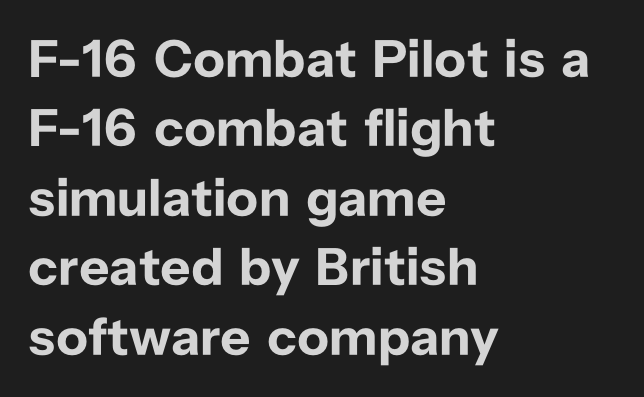
Q: Is the text bold? A: Yes.
Q: Is the text italic (slanted)? A: No, it is upright.
Q: Is the typeface a serif or a sans-serif typeface? A: Sans-serif.
Q: Is the text underlined? A: No.
Q: How is the paragraph aligned? A: Left-aligned.
Q: Is the spacing between letters normal or unusually wide? A: Normal.
Q: Is the spacing between lines tight, normal or loose? A: Normal.
Q: Width (condensed, normal, or wide)? A: Normal.
Q: Stroke contrast? A: Low.
Q: x-height? A: Medium.
Q: Monospaced? A: No.
